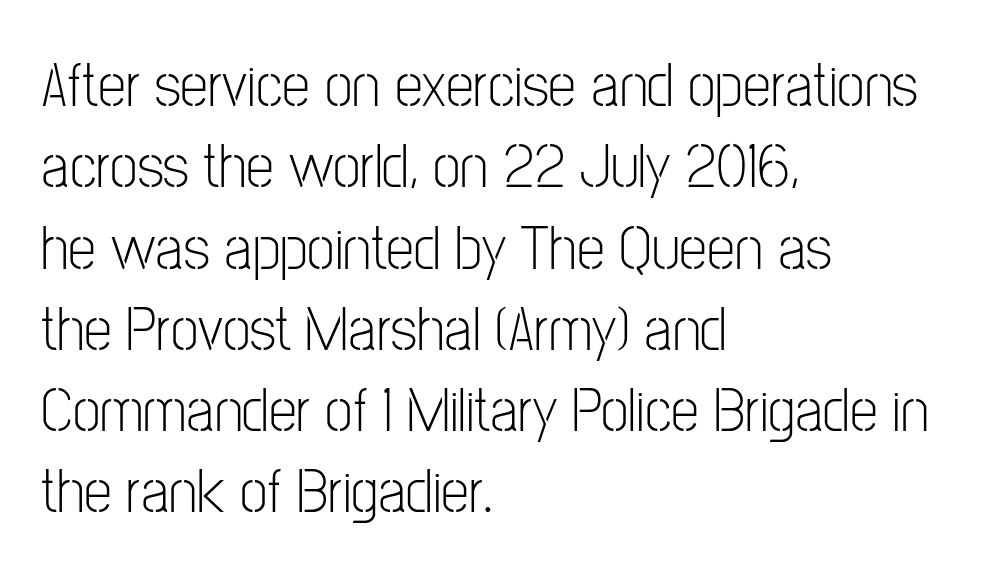
The image shows 63 px light, condensed sans-serif type, upright; set left-aligned, normal line spacing (1.29x), normal letter spacing, not underlined; low stroke contrast and a medium x-height.
